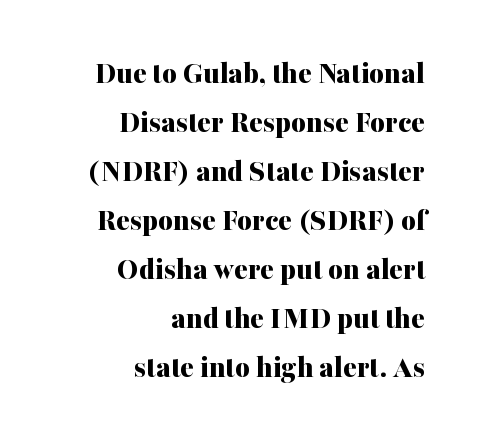
Q: Is the text bold? A: Yes.
Q: Is the text italic (slanted)? A: No, it is upright.
Q: Is the typeface a serif or a sans-serif typeface? A: Serif.
Q: Is the text underlined? A: No.
Q: How is the paragraph aligned? A: Right-aligned.
Q: Is the spacing between letters normal or unusually wide? A: Normal.
Q: Is the spacing between lines tight, normal or loose? A: Normal.
Q: Width (condensed, normal, or wide)? A: Normal.
Q: Stroke contrast? A: Medium.
Q: x-height? A: Medium.
Q: Monospaced? A: No.
